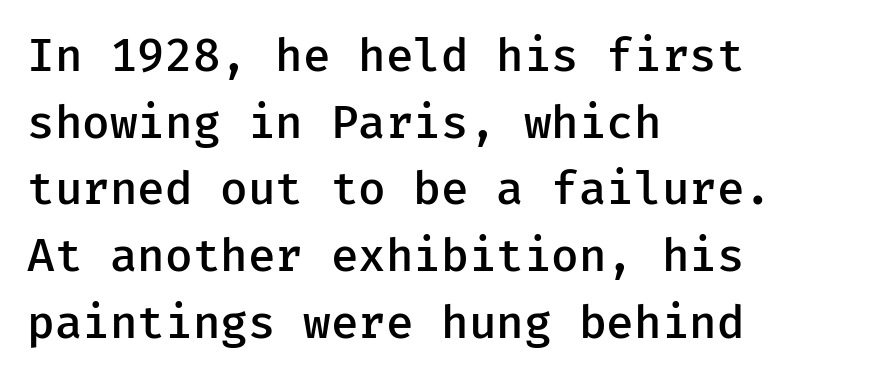
{"serif": "no", "italic": "no", "bold": "semi", "weight": "semibold", "width": "normal", "stroke_contrast": "low", "x_height": "medium", "underline": "no", "align": "left", "line_spacing": "normal", "line_spacing_ratio": 1.45, "letter_spacing": "normal", "letter_spacing_em": 0.0, "glyph_px": 46}
